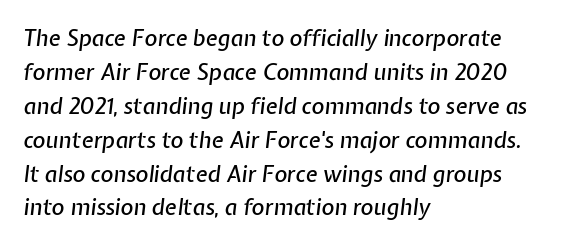
Q: Is the text italic (slanted)? A: Yes, it leans right by about 7 degrees.
Q: Is the text underlined? A: No.
Q: How is the paragraph aligned? A: Left-aligned.
Q: Is the spacing between letters normal or unusually wide? A: Normal.
Q: Is the spacing between lines tight, normal or loose? A: Normal.
